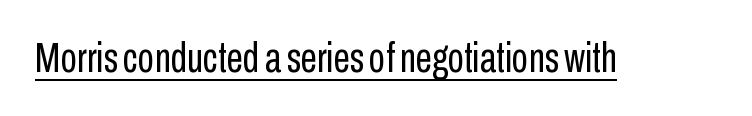
{"serif": "no", "italic": "no", "bold": "no", "weight": "regular", "width": "condensed", "stroke_contrast": "low", "x_height": "medium", "monospaced": "no", "underline": "yes", "letter_spacing": "normal", "letter_spacing_em": 0.0, "glyph_px": 42}
